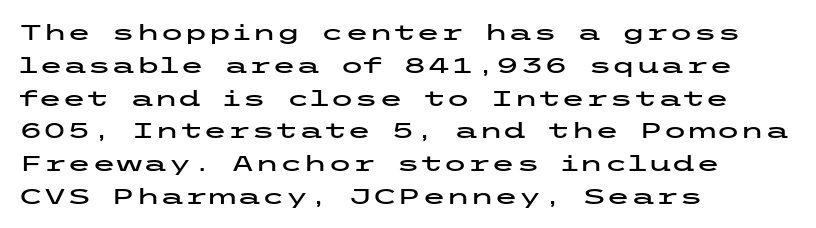
{"italic": "no", "underline": "no", "align": "left", "line_spacing": "normal", "line_spacing_ratio": 1.49, "letter_spacing": "normal", "letter_spacing_em": 0.0, "glyph_px": 22}
